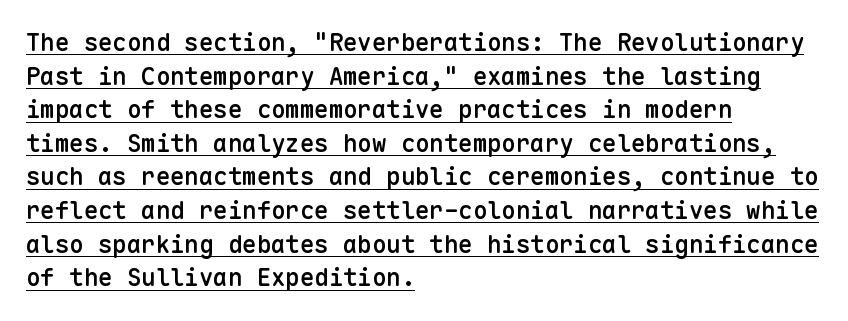
Q: Is the text bold? A: Semi-bold.
Q: Is the text italic (slanted)? A: No, it is upright.
Q: Is the text underlined? A: Yes.
Q: How is the paragraph aligned? A: Left-aligned.
Q: Is the spacing between letters normal or unusually wide? A: Normal.
Q: Is the spacing between lines tight, normal or loose? A: Normal.
